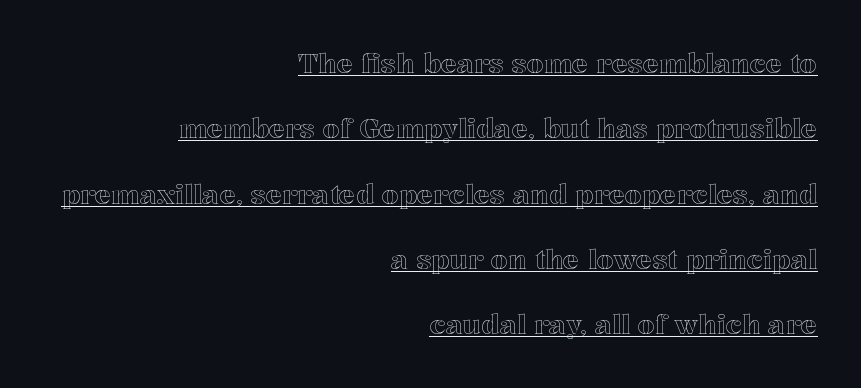
The image shows 27 px text type, upright; set right-aligned, loose line spacing (2.42x), normal letter spacing, underlined.
